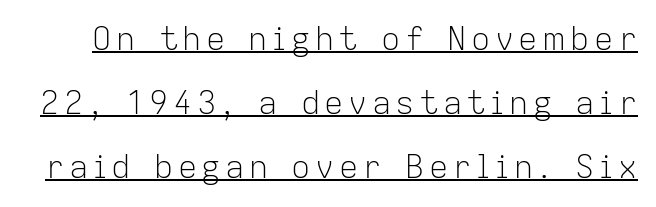
The image shows 32 px light sans-serif type, upright; set loose line spacing (2.0x), underlined; low stroke contrast and a medium x-height.
